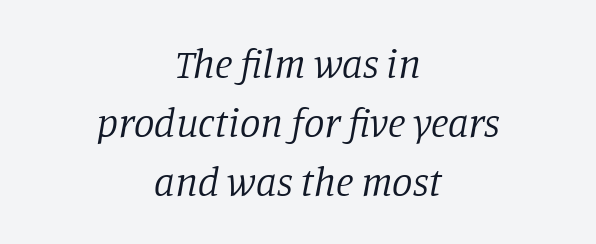
Q: Is the text bold? A: No.
Q: Is the text italic (slanted)? A: Yes, it leans right by about 11 degrees.
Q: Is the typeface a serif or a sans-serif typeface? A: Serif.
Q: Is the text underlined? A: No.
Q: How is the paragraph aligned? A: Centered.
Q: Is the spacing between letters normal or unusually wide? A: Normal.
Q: Is the spacing between lines tight, normal or loose? A: Normal.
Q: Width (condensed, normal, or wide)? A: Normal.
Q: Stroke contrast? A: Low.
Q: x-height? A: Large.
Q: Monospaced? A: No.
